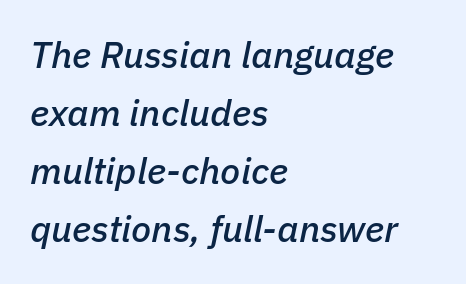
{"italic": "yes", "lean": "right", "slant_degrees": 11, "width": "normal", "stroke_contrast": "low", "x_height": "medium", "monospaced": "no", "underline": "no", "align": "left", "line_spacing": "normal", "line_spacing_ratio": 1.57, "letter_spacing": "normal", "letter_spacing_em": 0.0, "glyph_px": 37}
